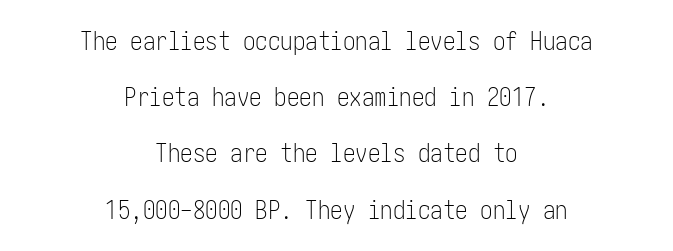
Ascenders rise straight up at ninety degrees. Layout note: lines centered. Heaviness? Minimal to ordinary, like unemphasized prose. Compared with typical body copy, the letter spacing here is the same. Honestly, there is no underline to notice here at all.
